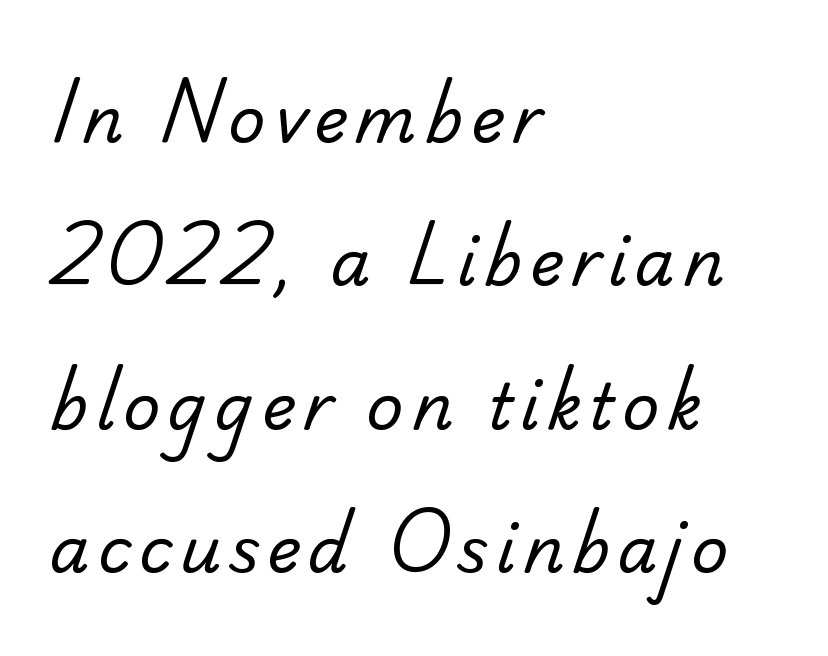
The designer dialed line spacing up above the default. Horizontally, the lines are justified to the leading edge only. The font is comparable to plain body text, perhaps lighter. Proportional: the letters do not fall into vertical columns. The string is rendered with underlining switched off. These lines are composed in type without serifs.
